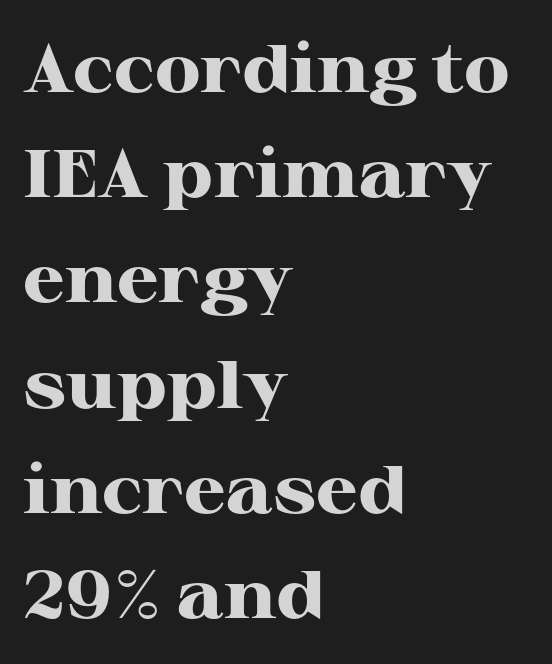
{"serif": "yes", "italic": "no", "bold": "yes", "weight": "heavy", "width": "wide", "stroke_contrast": "high", "x_height": "medium", "monospaced": "no", "underline": "no", "align": "left", "line_spacing": "normal", "line_spacing_ratio": 1.57, "letter_spacing": "normal", "letter_spacing_em": 0.0, "glyph_px": 67}
